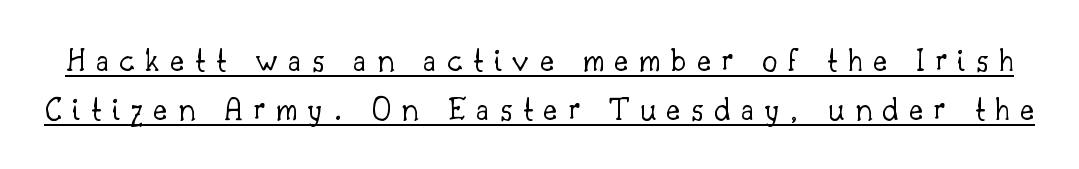
This rendering features underlined lettering. Style check: upright. The letters advance in unequal steps, a hallmark of proportional type. Look at the tracking — it's clearly loosened, letters drifting apart.
